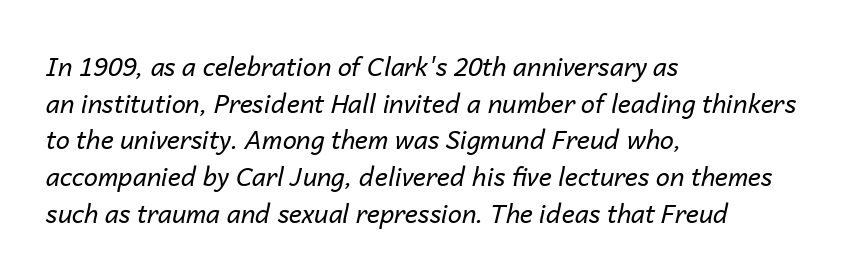
Observe the lean: these are italic letterforms. Summary of vertical rhythm: regular, with standard interline spacing. Line starts are locked; line ends wander. The string is rendered with underlining switched off. A quiet, ordinary-to-light weight characterises the typeface.
